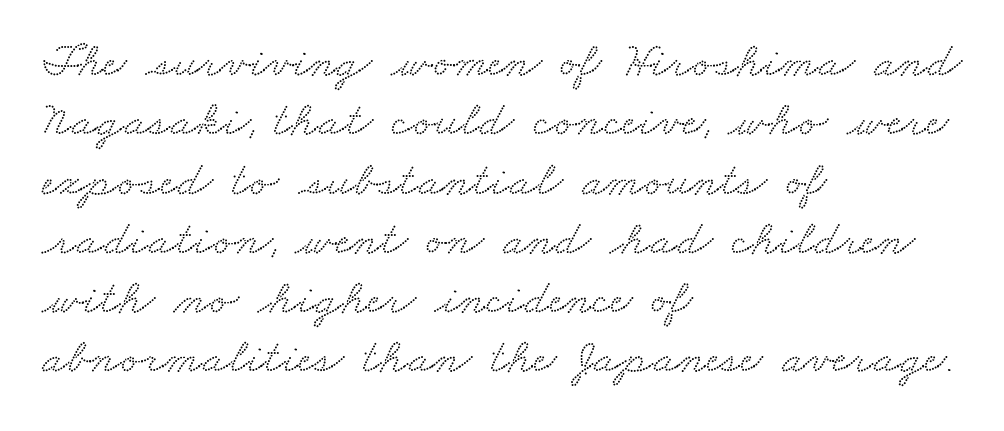
The image shows 49 px wide serif type; set left-aligned, line spacing 1.21x, normal letter spacing, not underlined; low stroke contrast and a small x-height.
